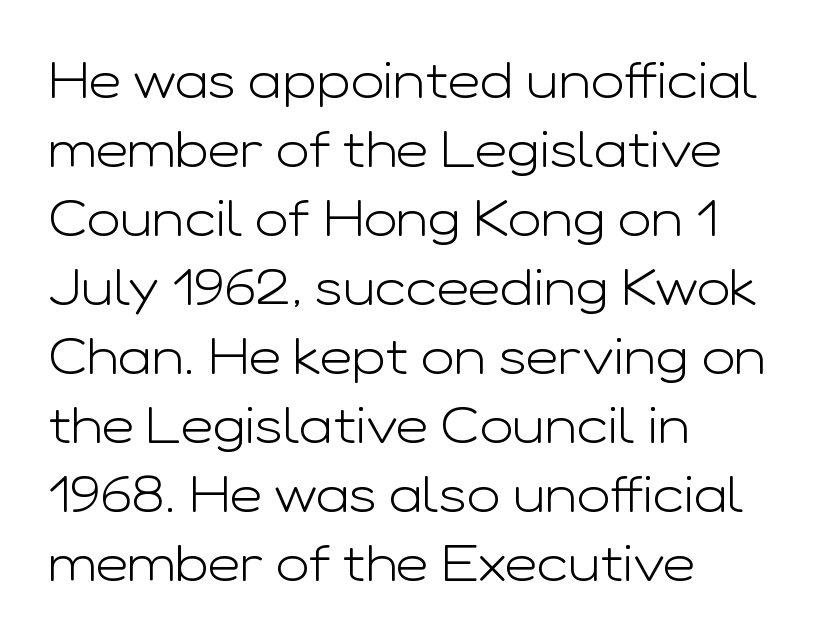
{"serif": "no", "italic": "no", "bold": "no", "weight": "light", "width": "wide", "stroke_contrast": "low", "x_height": "medium", "monospaced": "no", "underline": "no", "align": "left", "line_spacing": "normal", "line_spacing_ratio": 1.38, "letter_spacing": "normal", "letter_spacing_em": 0.0, "glyph_px": 50}
